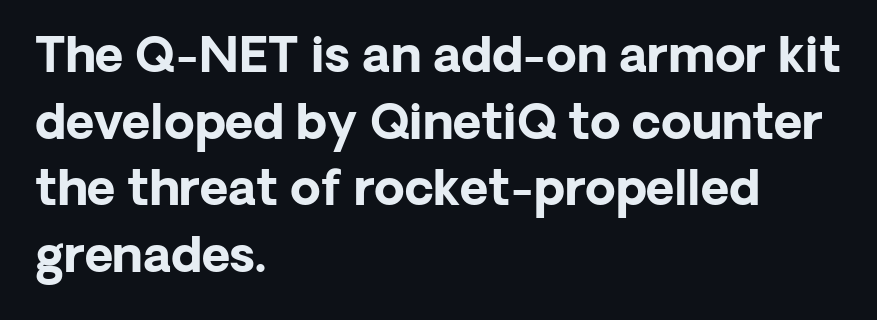
{"serif": "no", "italic": "no", "bold": "yes", "weight": "bold", "width": "normal", "stroke_contrast": "low", "x_height": "medium", "monospaced": "no", "underline": "no", "align": "left", "line_spacing": "normal", "line_spacing_ratio": 1.36, "letter_spacing": "normal", "letter_spacing_em": 0.0, "glyph_px": 49}
